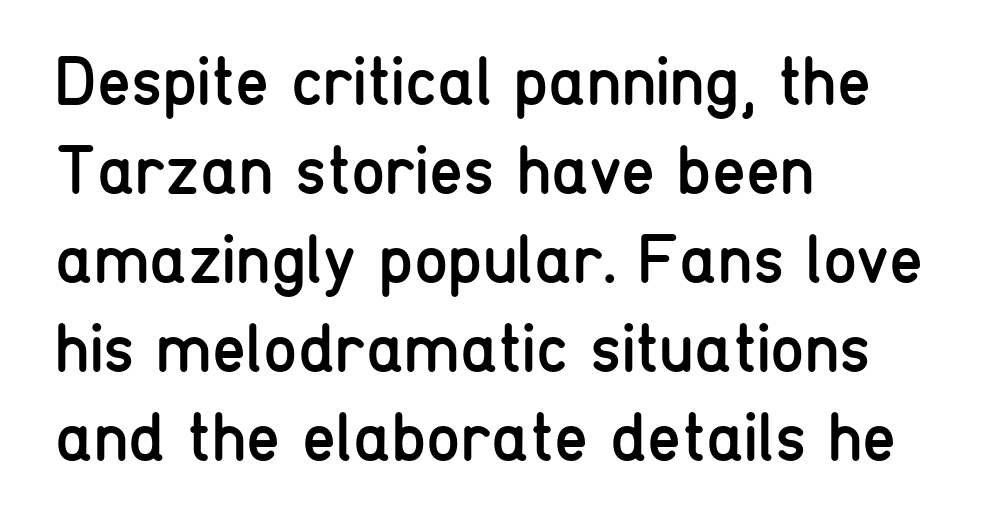
Q: Is the text bold? A: No.
Q: Is the text italic (slanted)? A: No, it is upright.
Q: Is the typeface a serif or a sans-serif typeface? A: Sans-serif.
Q: Is the text underlined? A: No.
Q: How is the paragraph aligned? A: Left-aligned.
Q: Is the spacing between letters normal or unusually wide? A: Normal.
Q: Is the spacing between lines tight, normal or loose? A: Normal.
Q: Width (condensed, normal, or wide)? A: Condensed.
Q: Stroke contrast? A: Low.
Q: x-height? A: Medium.
Q: Monospaced? A: No.
